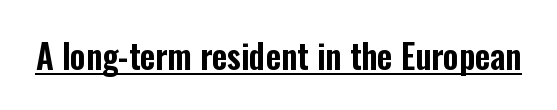
{"serif": "no", "italic": "no", "width": "condensed", "stroke_contrast": "low", "x_height": "medium", "monospaced": "no", "underline": "yes", "letter_spacing": "normal", "letter_spacing_em": 0.0, "glyph_px": 33}
